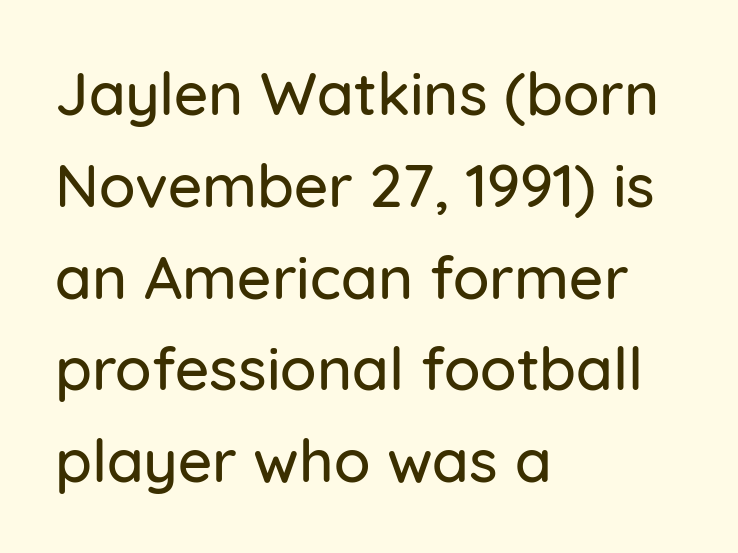
{"serif": "no", "italic": "no", "width": "normal", "stroke_contrast": "low", "x_height": "medium", "monospaced": "no", "underline": "no", "align": "left", "line_spacing": "normal", "line_spacing_ratio": 1.53, "letter_spacing": "normal", "letter_spacing_em": 0.0, "glyph_px": 60}
